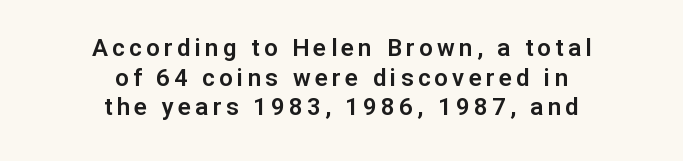
{"italic": "no", "underline": "no", "align": "center", "line_spacing_ratio": 1.23, "glyph_px": 24}
